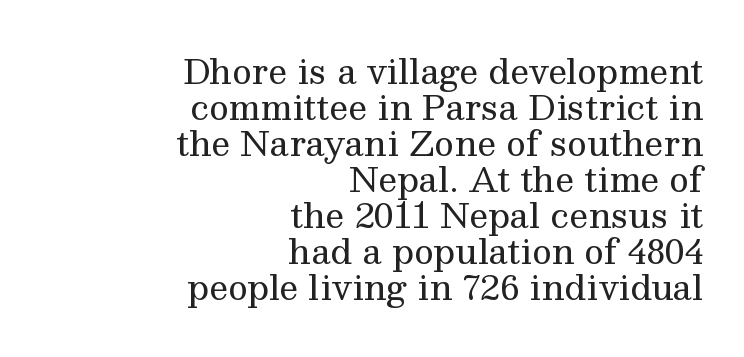
{"serif": "yes", "italic": "no", "bold": "no", "weight": "regular", "width": "normal", "stroke_contrast": "medium", "x_height": "medium", "monospaced": "no", "underline": "no", "align": "right", "line_spacing": "tight", "line_spacing_ratio": 1.06, "letter_spacing": "normal", "letter_spacing_em": 0.0, "glyph_px": 34}
